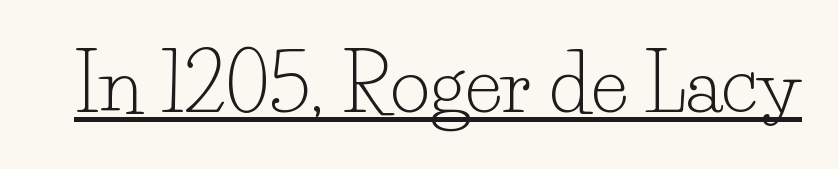
The glyphs are accompanied by a horizontal stroke just below them. Yep, those are serifs on the letters. You could not count columns in this text — the font is proportionally spaced. Look at the tracking — it's just the regular setting, nothing added. Each stroke keeps to a modest, everyday thickness or less.
